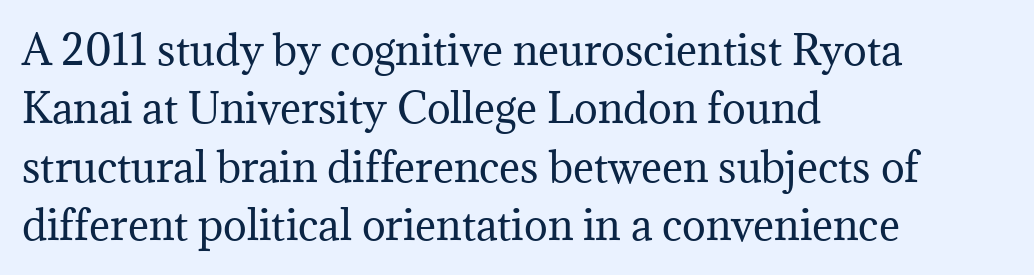
Q: Is the text bold? A: No.
Q: Is the text italic (slanted)? A: No, it is upright.
Q: Is the typeface a serif or a sans-serif typeface? A: Serif.
Q: Is the text underlined? A: No.
Q: How is the paragraph aligned? A: Left-aligned.
Q: Is the spacing between letters normal or unusually wide? A: Normal.
Q: Is the spacing between lines tight, normal or loose? A: Normal.
Q: Width (condensed, normal, or wide)? A: Normal.
Q: Stroke contrast? A: Medium.
Q: x-height? A: Medium.
Q: Monospaced? A: No.
